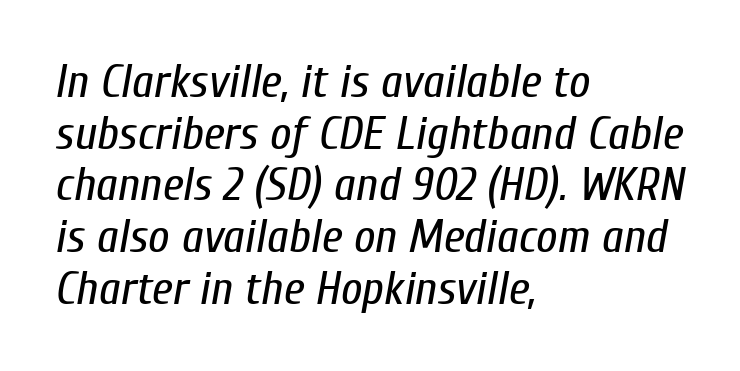
Q: Is the text bold? A: No.
Q: Is the text italic (slanted)? A: Yes, it leans right by about 10 degrees.
Q: Is the text underlined? A: No.
Q: How is the paragraph aligned? A: Left-aligned.
Q: Is the spacing between letters normal or unusually wide? A: Normal.
Q: Is the spacing between lines tight, normal or loose? A: Tight.
Q: Width (condensed, normal, or wide)? A: Condensed.
Q: Stroke contrast? A: Low.
Q: x-height? A: Medium.
Q: Monospaced? A: No.
